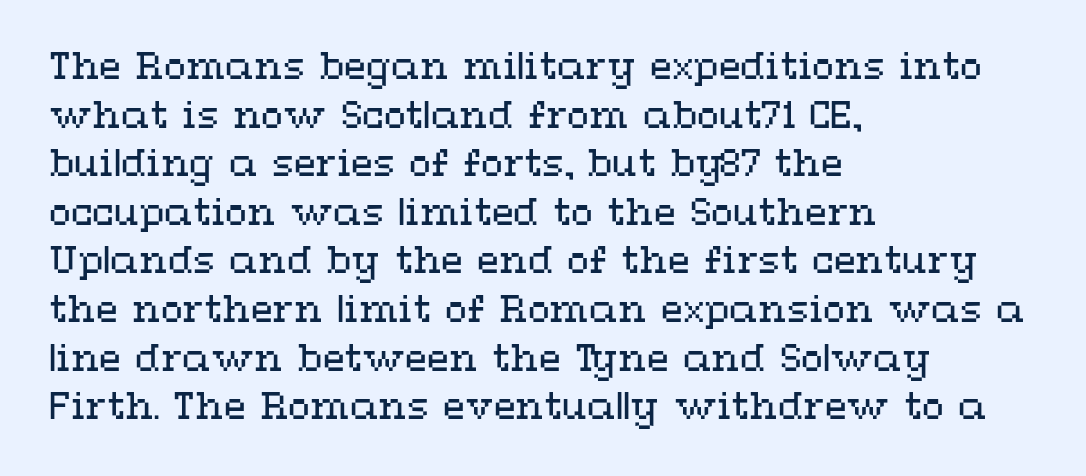
{"italic": "no", "bold": "no", "weight": "regular", "width": "wide", "stroke_contrast": "medium", "x_height": "medium", "monospaced": "no", "underline": "no", "align": "left", "line_spacing": "normal", "line_spacing_ratio": 1.35, "letter_spacing": "normal", "letter_spacing_em": 0.0, "glyph_px": 36}
